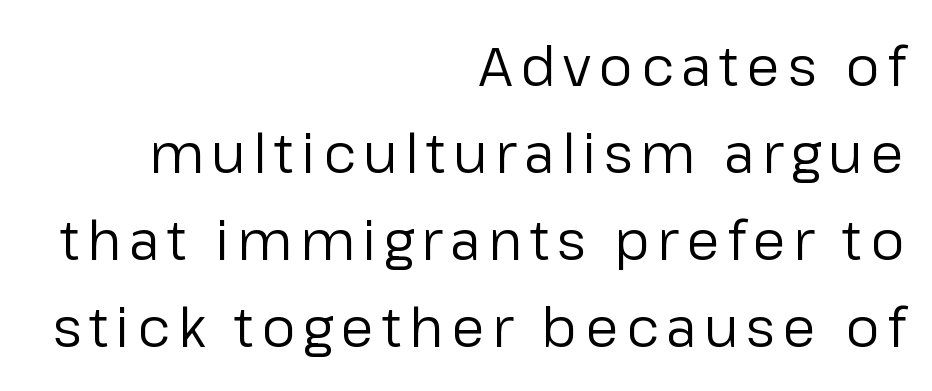
{"serif": "no", "italic": "no", "bold": "no", "weight": "regular", "width": "normal", "stroke_contrast": "low", "x_height": "medium", "monospaced": "no", "underline": "no", "align": "right", "line_spacing": "normal", "line_spacing_ratio": 1.61, "glyph_px": 54}
